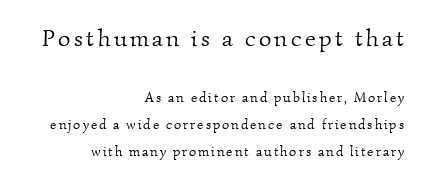
{"bold": "no", "underline": "no", "align": "right", "line_spacing": "loose", "line_spacing_ratio": 1.91, "larger_block": "first", "size_ratio": 1.71, "glyph_px": 24}
